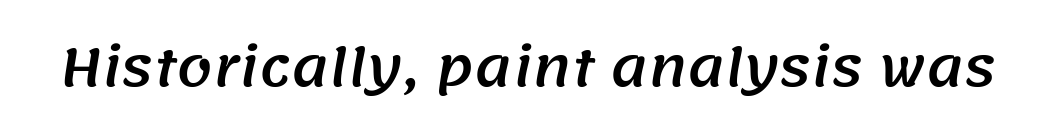
The image shows 51 px sans-serif type; set normal letter spacing, not underlined; medium stroke contrast and a large x-height.
